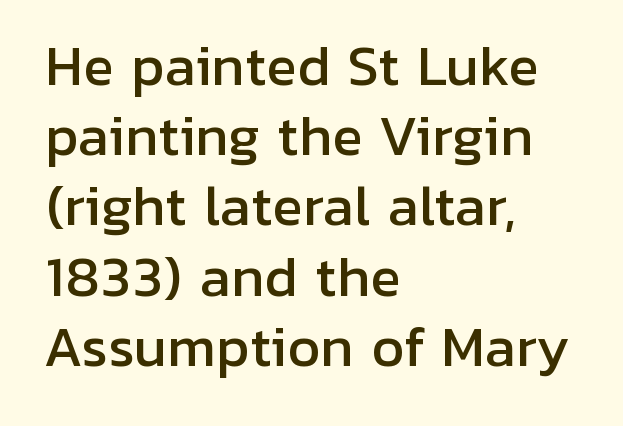
Q: Is the text italic (slanted)? A: No, it is upright.
Q: Is the typeface a serif or a sans-serif typeface? A: Sans-serif.
Q: Is the text underlined? A: No.
Q: How is the paragraph aligned? A: Left-aligned.
Q: Is the spacing between letters normal or unusually wide? A: Normal.
Q: Is the spacing between lines tight, normal or loose? A: Normal.
Q: Width (condensed, normal, or wide)? A: Normal.
Q: Stroke contrast? A: Low.
Q: x-height? A: Medium.
Q: Monospaced? A: No.
